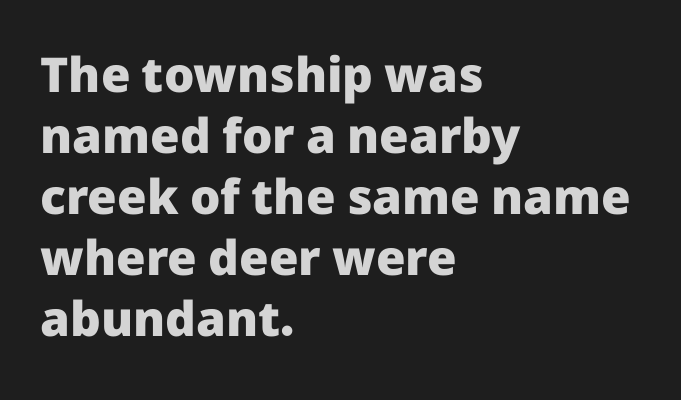
{"serif": "no", "italic": "no", "bold": "yes", "weight": "heavy", "width": "normal", "stroke_contrast": "low", "x_height": "medium", "monospaced": "no", "underline": "no", "align": "left", "line_spacing": "normal", "line_spacing_ratio": 1.27, "letter_spacing": "normal", "letter_spacing_em": 0.0, "glyph_px": 48}
